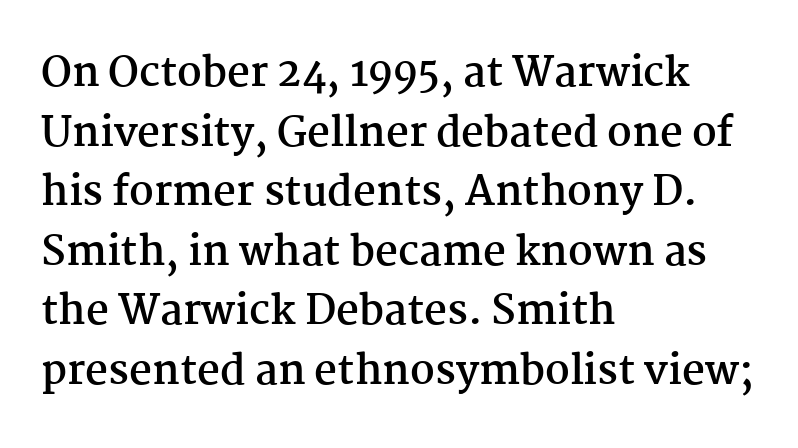
Q: Is the text bold? A: Yes.
Q: Is the text italic (slanted)? A: No, it is upright.
Q: Is the typeface a serif or a sans-serif typeface? A: Serif.
Q: Is the text underlined? A: No.
Q: How is the paragraph aligned? A: Left-aligned.
Q: Is the spacing between letters normal or unusually wide? A: Normal.
Q: Is the spacing between lines tight, normal or loose? A: Normal.
Q: Width (condensed, normal, or wide)? A: Normal.
Q: Stroke contrast? A: Medium.
Q: x-height? A: Medium.
Q: Monospaced? A: No.
